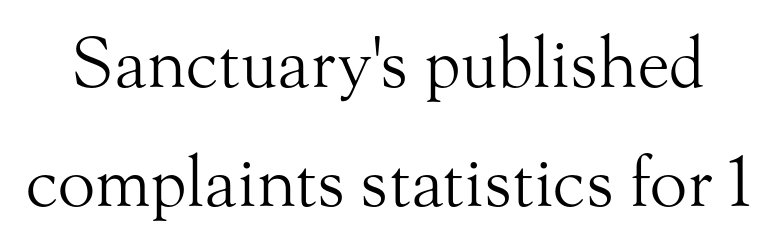
This rendering leaves character spacing at its baseline value. Tall strokes in this sample are plumb rather than angled. The typeface chosen for these lines features serifs. Looks like regular typesetting: each glyph gets only the width it needs.
